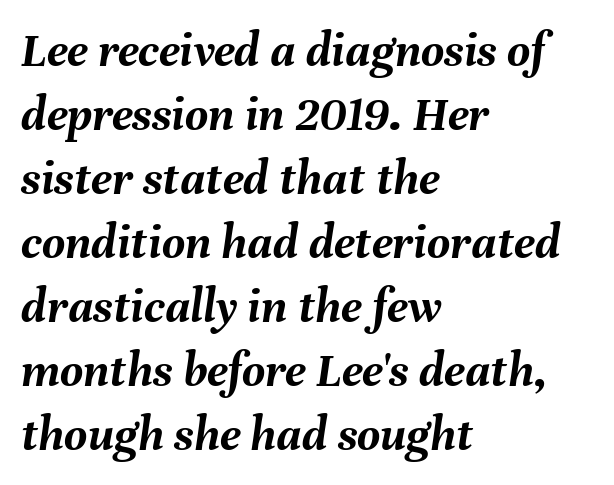
The image shows 50 px semibold type, italic (leaning right); set left-aligned, normal line spacing (1.28x), normal letter spacing, not underlined; medium stroke contrast and a medium x-height.
